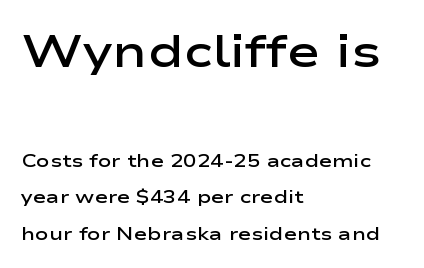
{"serif": "no", "italic": "no", "bold": "semi", "weight": "semibold", "width": "wide", "stroke_contrast": "low", "x_height": "medium", "monospaced": "no", "underline": "no", "align": "left", "line_spacing": "loose", "line_spacing_ratio": 2.02, "letter_spacing": "normal", "letter_spacing_em": 0.0, "larger_block": "first", "size_ratio": 2.5, "glyph_px": 45}
